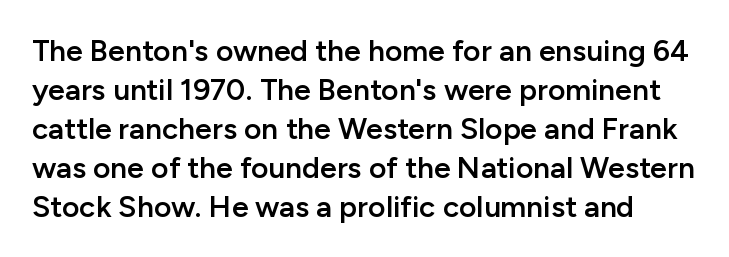
The image shows 30 px semibold sans-serif type, upright; set normal line spacing (1.3x), normal letter spacing, not underlined; low stroke contrast and a medium x-height.
